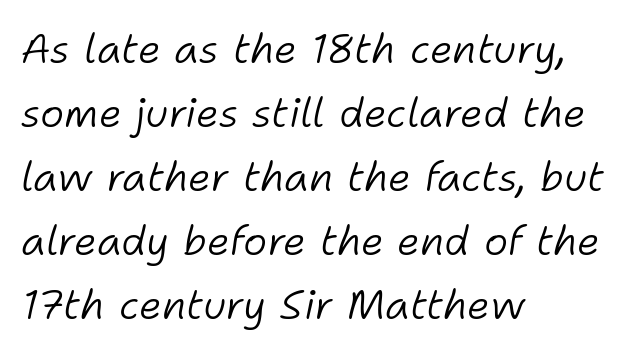
Q: Is the text bold? A: No.
Q: Is the text italic (slanted)? A: Yes, it leans right by about 11 degrees.
Q: Is the text underlined? A: No.
Q: How is the paragraph aligned? A: Left-aligned.
Q: Is the spacing between letters normal or unusually wide? A: Normal.
Q: Is the spacing between lines tight, normal or loose? A: Normal.
Q: Width (condensed, normal, or wide)? A: Normal.
Q: Stroke contrast? A: Low.
Q: x-height? A: Medium.
Q: Monospaced? A: No.
